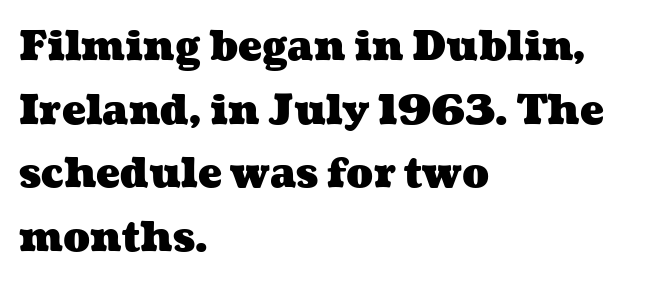
Q: Is the text bold? A: Yes.
Q: Is the text underlined? A: No.
Q: How is the paragraph aligned? A: Left-aligned.
Q: Is the spacing between letters normal or unusually wide? A: Normal.
Q: Is the spacing between lines tight, normal or loose? A: Normal.
Q: Width (condensed, normal, or wide)? A: Wide.
Q: Stroke contrast? A: Medium.
Q: x-height? A: Medium.
Q: Monospaced? A: No.
